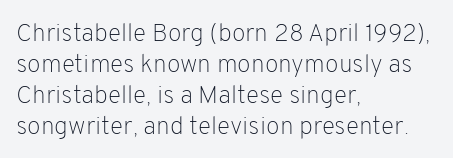
A light-to-regular cut is what we see here. Clear beneath every line of the passage. Vertical strokes here are truly vertical. The passage shown has conventional tracking throughout. Leftover space on each line is placed entirely after the last word.
